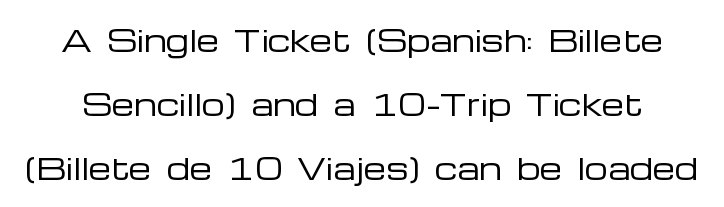
The image shows 29 px regular-weight, wide sans-serif type, upright; set loose line spacing (2.21x), normal letter spacing, not underlined; low stroke contrast and a medium x-height.
